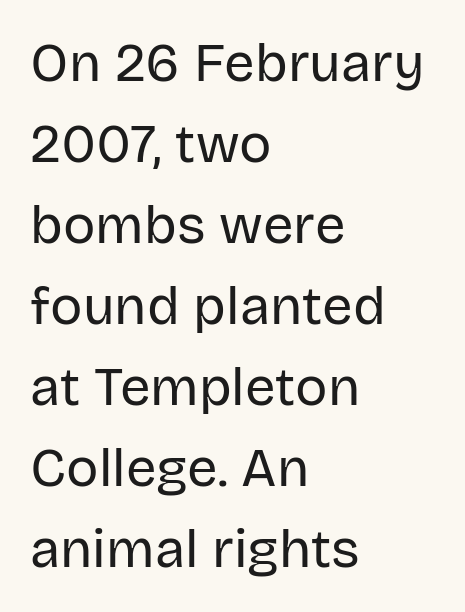
Posture: vertical. Words appear dense and cohesive because spacing is normal. The passage shown is not underscored anywhere. Do the characters align in a grid? No, the font is proportional. The passage shown is not bold in any degree.
